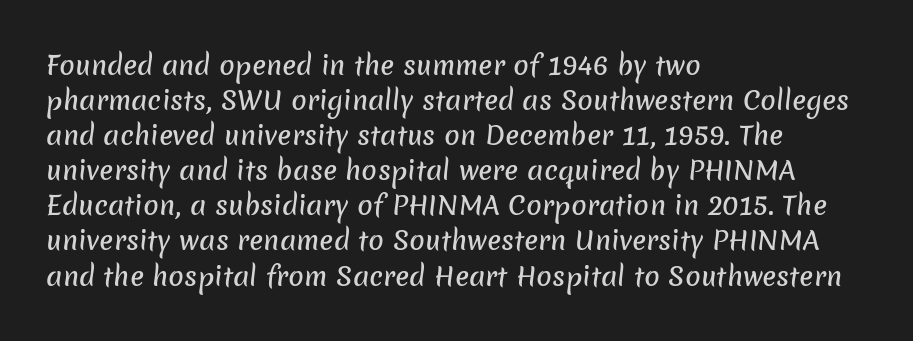
Q: Is the text underlined? A: No.
Q: How is the paragraph aligned? A: Left-aligned.
Q: Is the spacing between letters normal or unusually wide? A: Normal.
Q: Is the spacing between lines tight, normal or loose? A: Normal.
